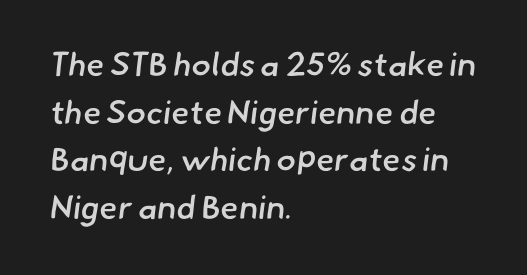
Notice how the passage keeps a crisp vertical edge on the left only. The face used here is proportionally spaced, like ordinary book or web type. Beneath every word, the page is bare. Caption: semibold face, moderately heavy strokes. These lines are composed in type without serifs.
